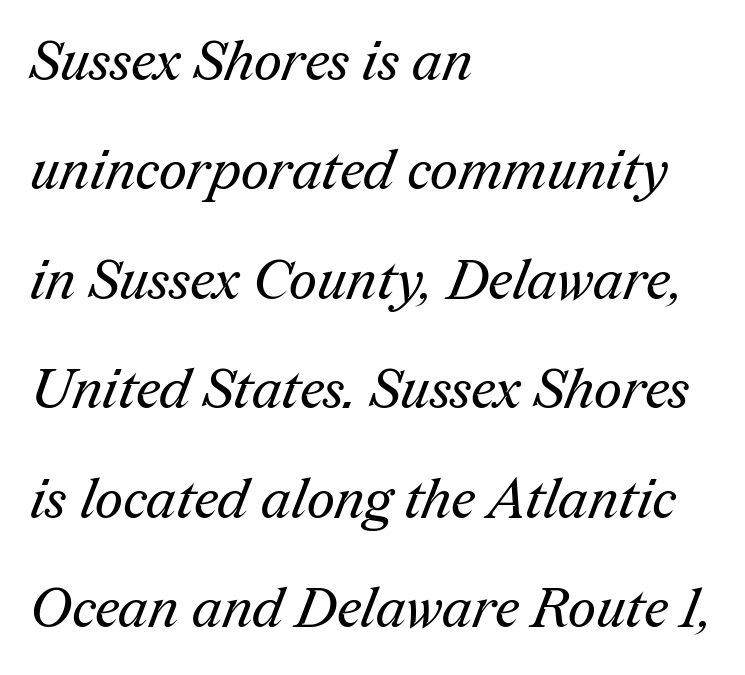
Nothing unusual about the tracking: characters are spaced as the font intends. Line starts are locked; line ends wander. Summary of weight: not heavy and not bold. Old-style or modern, the face here clearly has serifs.
